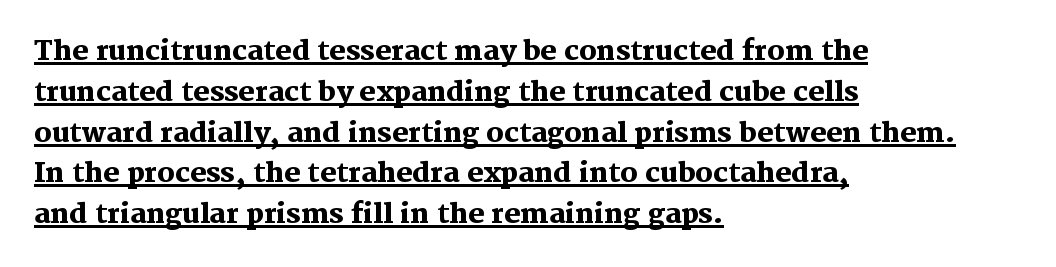
The image shows 27 px bold type, upright; set left-aligned, normal line spacing (1.51x), normal letter spacing, underlined.
